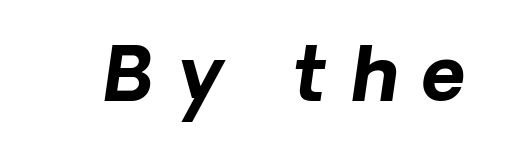
Q: Is the text bold? A: Yes.
Q: Is the text italic (slanted)? A: Yes, it leans right by about 8 degrees.
Q: Is the text underlined? A: No.
Q: Is the spacing between letters normal or unusually wide? A: Unusually wide.
Q: Width (condensed, normal, or wide)? A: Normal.
Q: Stroke contrast? A: Low.
Q: x-height? A: Medium.
Q: Monospaced? A: No.
